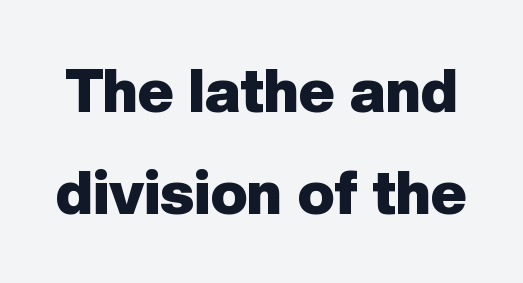
{"serif": "no", "italic": "no", "bold": "yes", "weight": "heavy", "width": "normal", "stroke_contrast": "low", "x_height": "medium", "monospaced": "no", "underline": "no", "line_spacing": "normal", "line_spacing_ratio": 1.67, "letter_spacing": "normal", "letter_spacing_em": 0.0, "glyph_px": 61}
